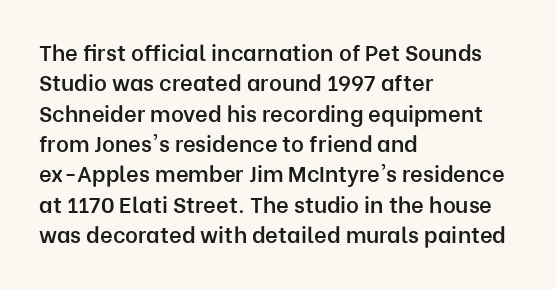
The lines sit at an ordinary, default distance from one another. Letter spacing: default. Check under the words: just untouched page. In terms of weight, the rendering is demibold, just under bold. Short and long lines alike share a common starting point at left. Quick note: not italic, upright.
